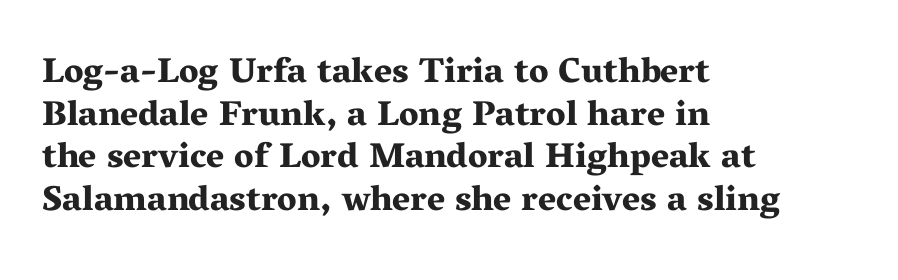
Each glyph is drawn with heavy, bold strokes. Underlining? Definitely not there. Typeset ragged right — the left edge is the straight one. Proportional: the letters do not fall into vertical columns. You can tell it's not italic because the verticals are truly vertical.
